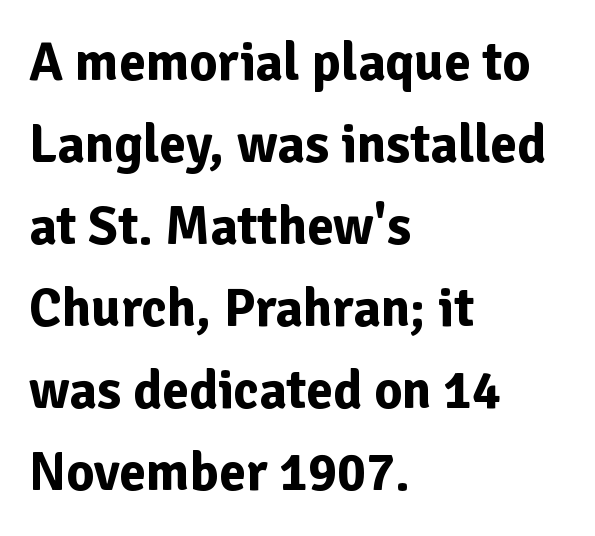
Q: Is the text bold? A: Yes.
Q: Is the text italic (slanted)? A: No, it is upright.
Q: Is the typeface a serif or a sans-serif typeface? A: Sans-serif.
Q: Is the text underlined? A: No.
Q: How is the paragraph aligned? A: Left-aligned.
Q: Is the spacing between letters normal or unusually wide? A: Normal.
Q: Is the spacing between lines tight, normal or loose? A: Normal.
Q: Width (condensed, normal, or wide)? A: Normal.
Q: Stroke contrast? A: Low.
Q: x-height? A: Medium.
Q: Monospaced? A: No.
